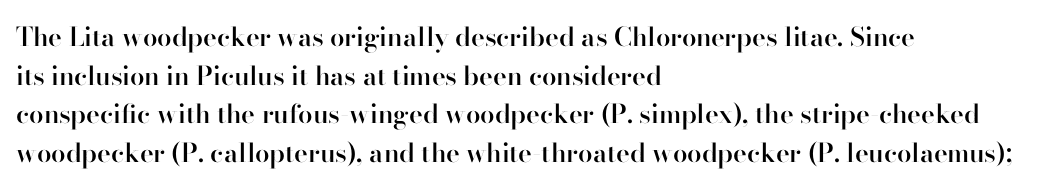
What stands out about the letter spacing? Nothing — it is the standard amount. Where is the straight margin? On the left. The glyphs are unaccompanied by any horizontal stroke below them. Is there any slant? The stems are plumb. The leading is moderate, giving the passage an even texture.
